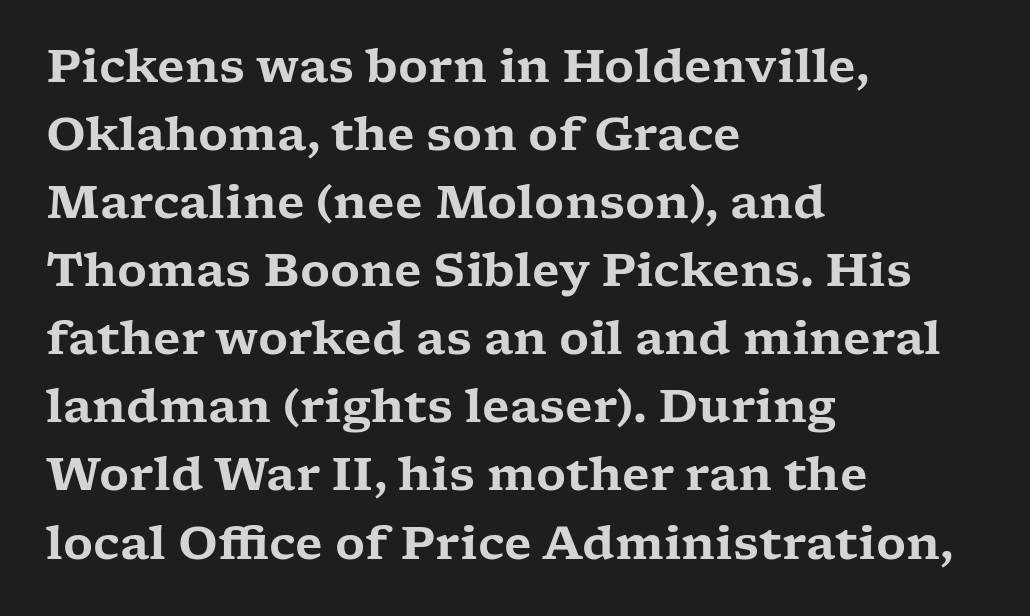
{"serif": "yes", "italic": "no", "width": "wide", "stroke_contrast": "low", "x_height": "medium", "monospaced": "no", "underline": "no", "align": "left", "line_spacing": "normal", "line_spacing_ratio": 1.48, "letter_spacing": "normal", "letter_spacing_em": 0.0, "glyph_px": 46}
